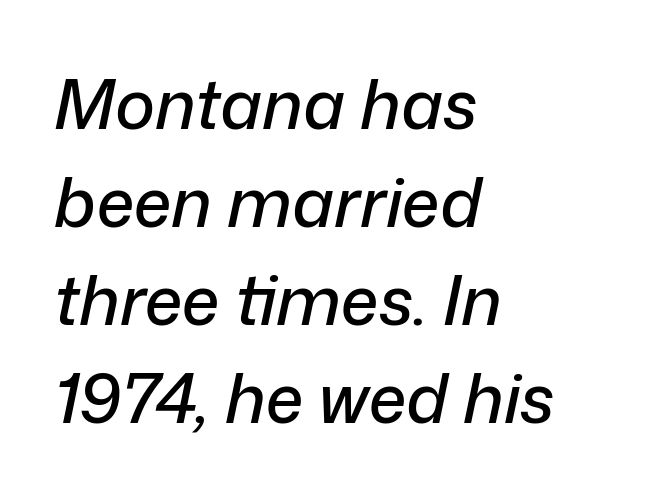
{"italic": "yes", "lean": "right", "slant_degrees": 12, "width": "normal", "stroke_contrast": "low", "x_height": "medium", "monospaced": "no", "underline": "no", "align": "left", "line_spacing": "normal", "line_spacing_ratio": 1.44, "letter_spacing": "normal", "letter_spacing_em": 0.0, "glyph_px": 68}
